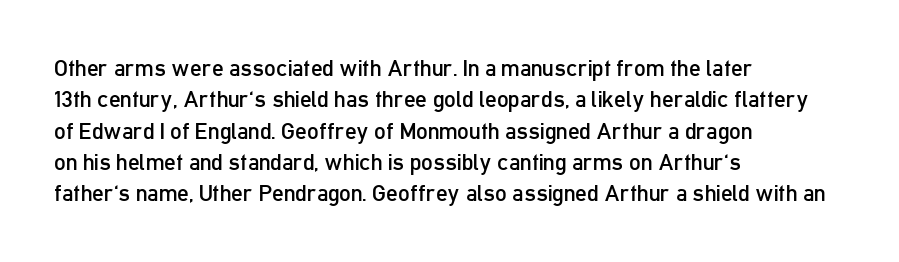
{"italic": "no", "bold": "no", "underline": "no", "align": "left", "line_spacing": "normal", "line_spacing_ratio": 1.36, "letter_spacing": "normal", "letter_spacing_em": 0.0, "glyph_px": 23}
